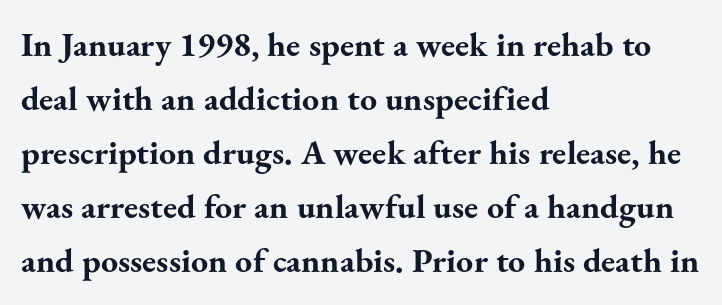
Q: Is the text bold? A: Yes.
Q: Is the text italic (slanted)? A: No, it is upright.
Q: Is the typeface a serif or a sans-serif typeface? A: Serif.
Q: Is the text underlined? A: No.
Q: How is the paragraph aligned? A: Left-aligned.
Q: Is the spacing between letters normal or unusually wide? A: Normal.
Q: Is the spacing between lines tight, normal or loose? A: Normal.
Q: Width (condensed, normal, or wide)? A: Normal.
Q: Stroke contrast? A: Medium.
Q: x-height? A: Small.
Q: Monospaced? A: No.
